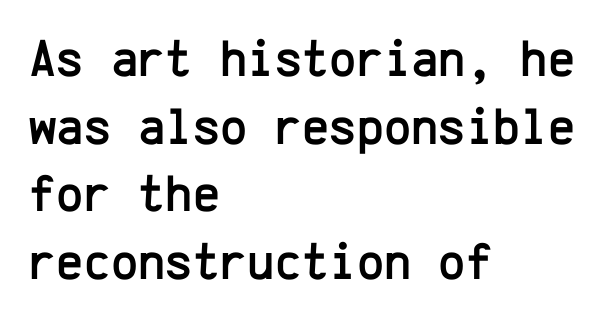
Q: Is the text italic (slanted)? A: No, it is upright.
Q: Is the typeface a serif or a sans-serif typeface? A: Sans-serif.
Q: Is the text underlined? A: No.
Q: How is the paragraph aligned? A: Left-aligned.
Q: Is the spacing between letters normal or unusually wide? A: Normal.
Q: Is the spacing between lines tight, normal or loose? A: Normal.
Q: Width (condensed, normal, or wide)? A: Normal.
Q: Stroke contrast? A: Low.
Q: x-height? A: Medium.
Q: Monospaced? A: Yes.
